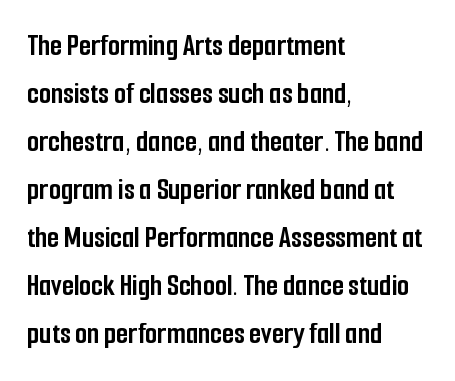
{"serif": "no", "italic": "no", "bold": "yes", "weight": "semibold", "width": "condensed", "stroke_contrast": "low", "x_height": "medium", "monospaced": "no", "underline": "no", "align": "left", "line_spacing": "normal", "line_spacing_ratio": 1.55, "letter_spacing": "normal", "letter_spacing_em": 0.0, "glyph_px": 31}
